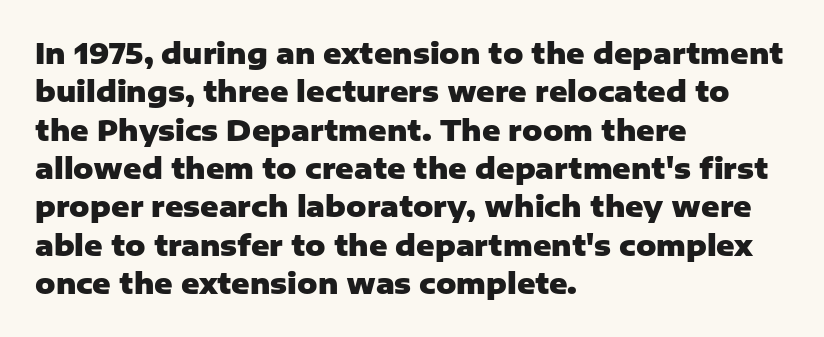
A typesetter would call this zero additional tracking. Bare-footed words on every line. The rag falls on the right side of this text block. Note: no serifs on the glyphs.
